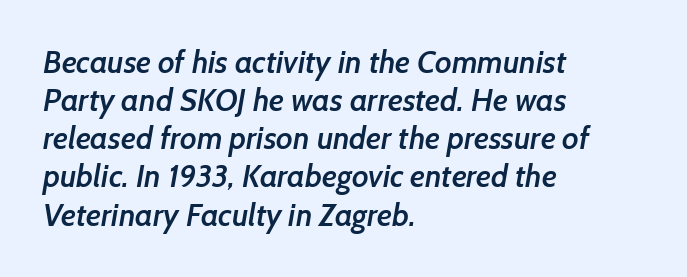
The image shows 31 px semibold sans-serif type; set left-aligned, line spacing 1.23x, normal letter spacing, not underlined; low stroke contrast and a medium x-height.
